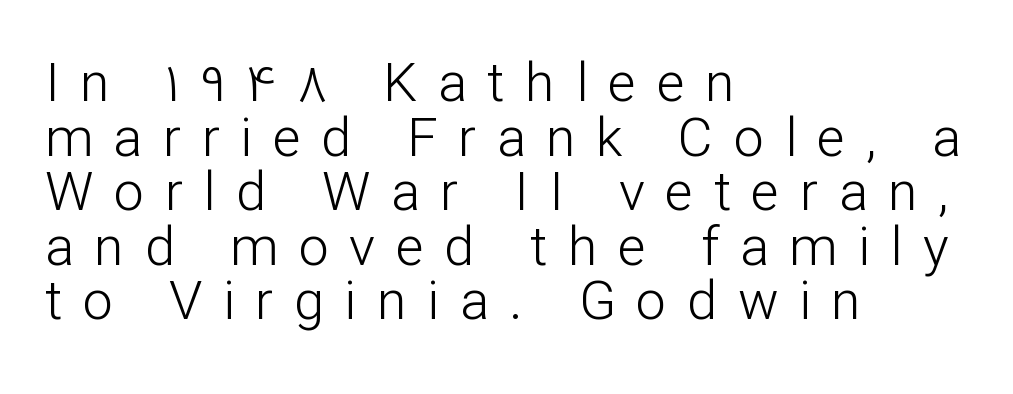
Only glyphs here, with clear space below each row. Horizontal bands of white between lines are thin slivers. Each letter keeps its own natural width here, so spacing adapts to shape. The letters look calm and open, with moderate or lighter stems. Glyph-to-glyph distance is far greater than everyday printed text. Nope, not italic — everything's standing straight.
